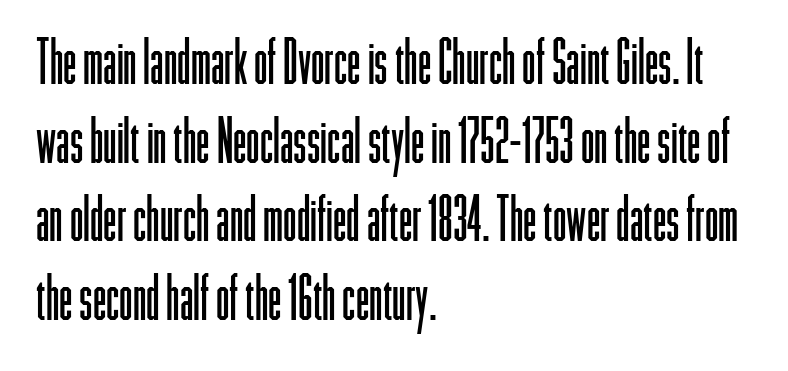
Each letter's strokes conclude bluntly, with no projecting serifs. A light-to-regular cut is what we see here. Default kerning and tracking; the words read as compact shapes. Normally led — the rows are evenly, conventionally spaced. The font's upright variant was chosen for this text.
